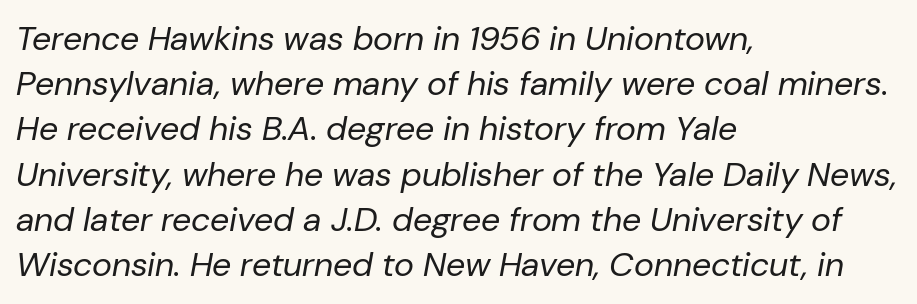
{"italic": "yes", "lean": "right", "slant_degrees": 10, "bold": "no", "weight": "regular", "width": "normal", "stroke_contrast": "low", "x_height": "medium", "monospaced": "no", "underline": "no", "align": "left", "line_spacing": "normal", "line_spacing_ratio": 1.33, "letter_spacing": "normal", "letter_spacing_em": 0.0, "glyph_px": 34}
